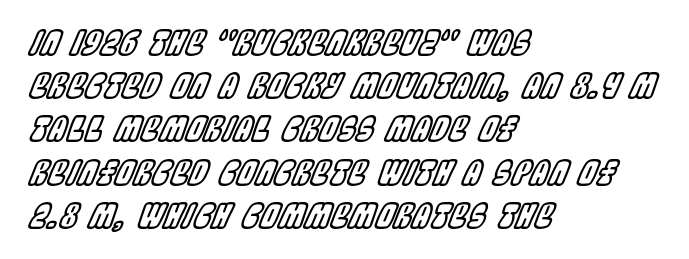
The image shows 33 px condensed type, italic (leaning right); set left-aligned, normal line spacing (1.31x), normal letter spacing, not underlined; a large x-height.
